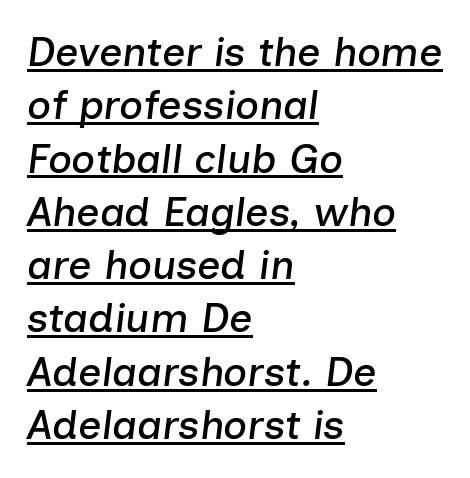
The image shows 41 px text type, italic (leaning right); set left-aligned, normal line spacing (1.3x), normal letter spacing, underlined; low stroke contrast and a medium x-height.
